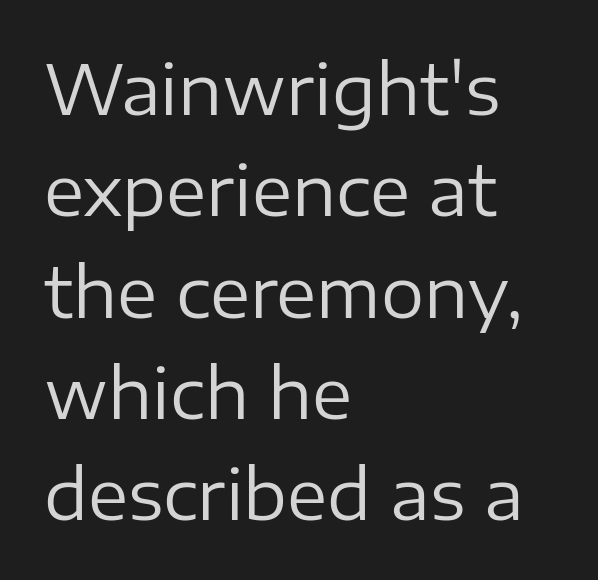
{"serif": "no", "italic": "no", "bold": "no", "weight": "regular", "width": "normal", "stroke_contrast": "low", "x_height": "medium", "monospaced": "no", "underline": "no", "align": "left", "line_spacing": "normal", "line_spacing_ratio": 1.49, "letter_spacing": "normal", "letter_spacing_em": 0.0, "glyph_px": 68}
